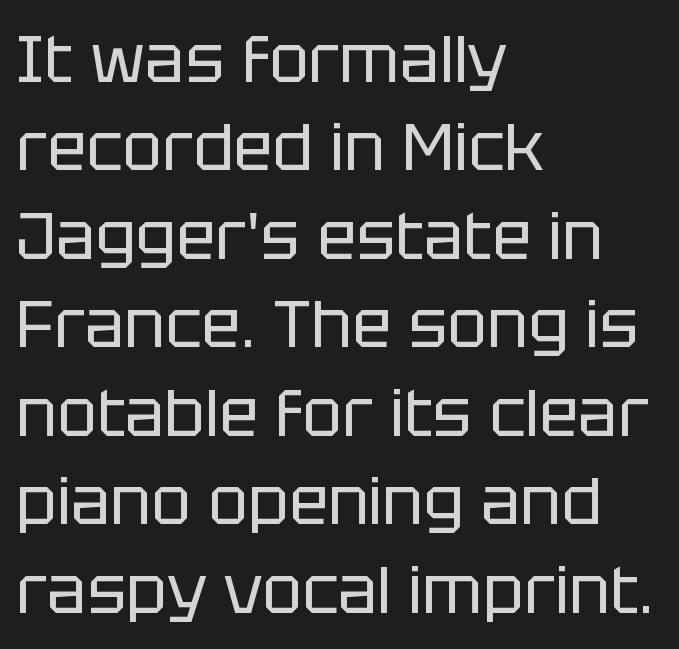
A student would call this left alignment; a typographer would say flush left, rag right. Weight: regular or lighter. Unlike italic type, these characters show no tilt at all. Proportional: the letters do not fall into vertical columns. Descenders are the only things crossing below the line. These lines are composed in type without serifs.
